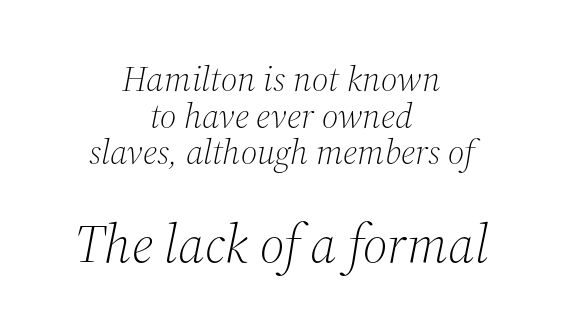
The image shows 54 px light serif type, italic (leaning right); set centered, tight line spacing (1.02x), normal letter spacing, not underlined; the second (bottom) block is 1.5x larger; medium stroke contrast and a medium x-height.
